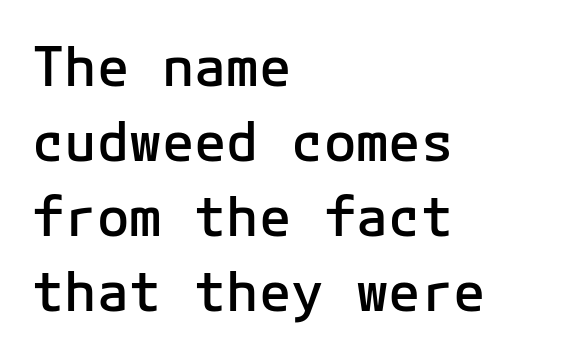
{"serif": "no", "italic": "no", "bold": "semi", "weight": "semibold", "width": "normal", "stroke_contrast": "low", "x_height": "medium", "monospaced": "yes", "underline": "no", "align": "left", "line_spacing": "normal", "line_spacing_ratio": 1.39, "letter_spacing": "normal", "letter_spacing_em": 0.0, "glyph_px": 54}
